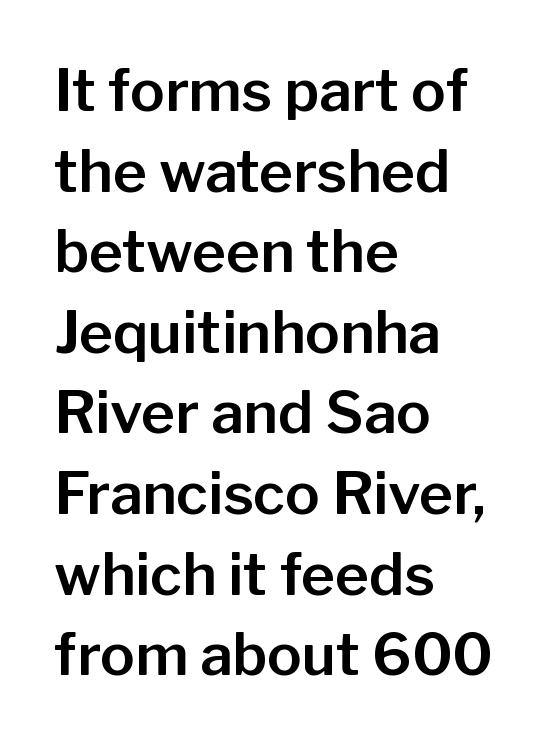
{"serif": "no", "italic": "no", "width": "normal", "stroke_contrast": "low", "x_height": "medium", "monospaced": "no", "underline": "no", "align": "left", "line_spacing": "normal", "line_spacing_ratio": 1.39, "letter_spacing": "normal", "letter_spacing_em": 0.0, "glyph_px": 58}
